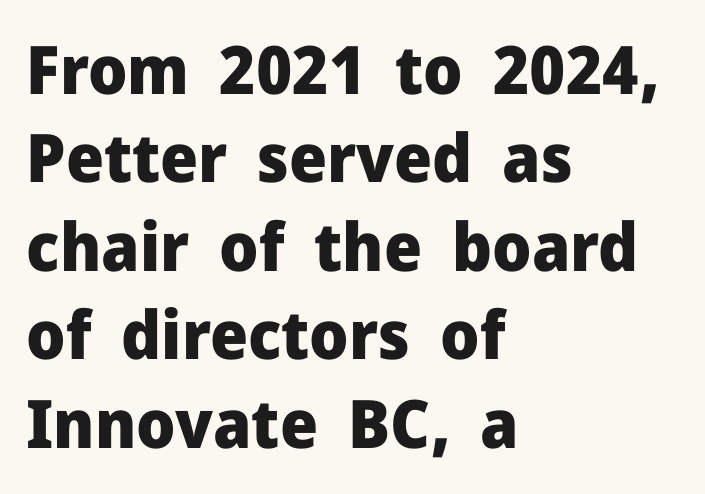
The glyphs have the mass of a bold cut. Successive baselines arrive at the customary interval. Letter spacing: default. Where is the straight margin? On the left. Each letter keeps its own natural width here, so spacing adapts to shape. No feet cap the strokes, marking this as sans-serif type.
